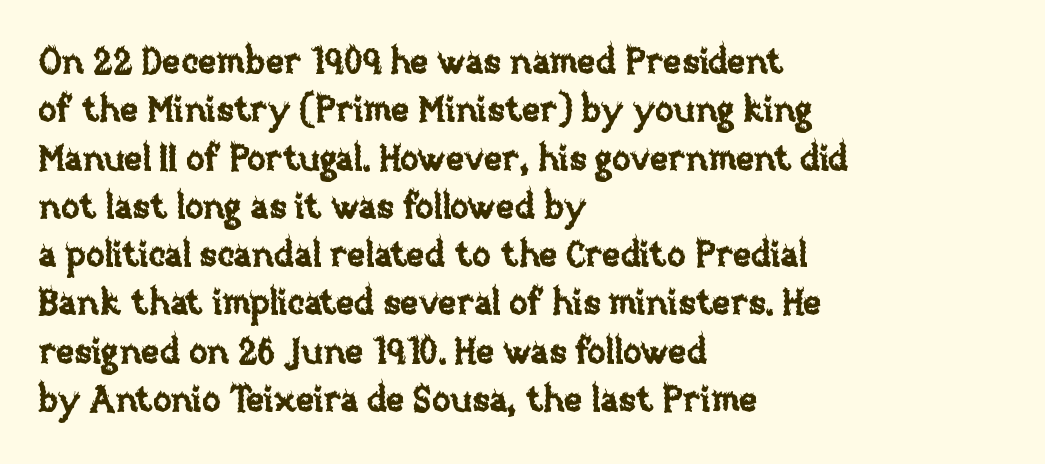
Q: Is the text italic (slanted)? A: No, it is upright.
Q: Is the text underlined? A: No.
Q: How is the paragraph aligned? A: Left-aligned.
Q: Is the spacing between letters normal or unusually wide? A: Normal.
Q: Is the spacing between lines tight, normal or loose? A: Normal.
Q: Width (condensed, normal, or wide)? A: Normal.
Q: Stroke contrast? A: Low.
Q: x-height? A: Large.
Q: Monospaced? A: No.
